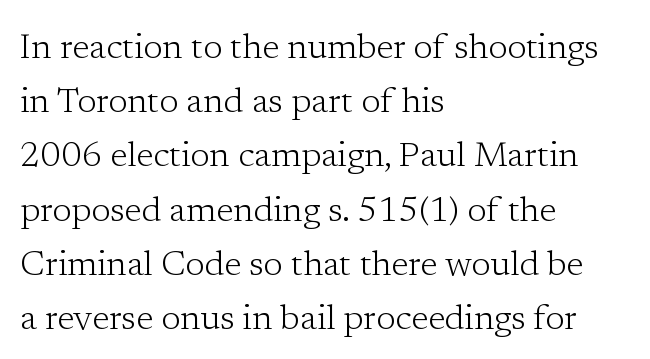
Q: Is the text bold? A: No.
Q: Is the text italic (slanted)? A: No, it is upright.
Q: Is the typeface a serif or a sans-serif typeface? A: Serif.
Q: Is the text underlined? A: No.
Q: How is the paragraph aligned? A: Left-aligned.
Q: Is the spacing between letters normal or unusually wide? A: Normal.
Q: Is the spacing between lines tight, normal or loose? A: Normal.
Q: Width (condensed, normal, or wide)? A: Normal.
Q: Stroke contrast? A: Low.
Q: x-height? A: Medium.
Q: Monospaced? A: No.
